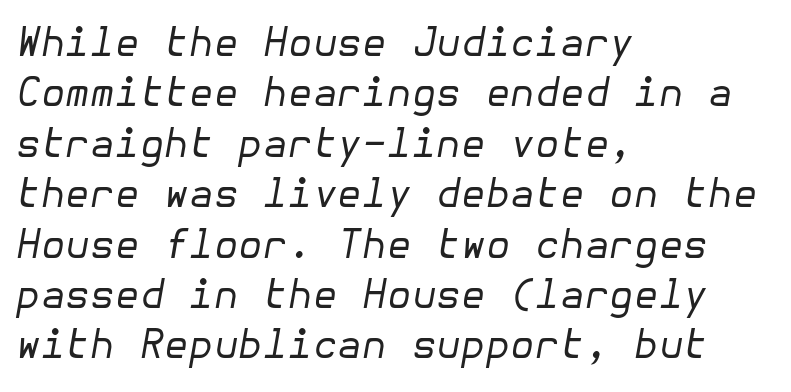
No extra tracking has been applied to these lines. Notice how the stems are inclined rather than vertical — that's the hallmark of italics. No chunkiness to these letters — they're not bold. The leading is moderate, giving the passage an even texture. The ragged edge is on the right, which tells us the setting is flush left.
